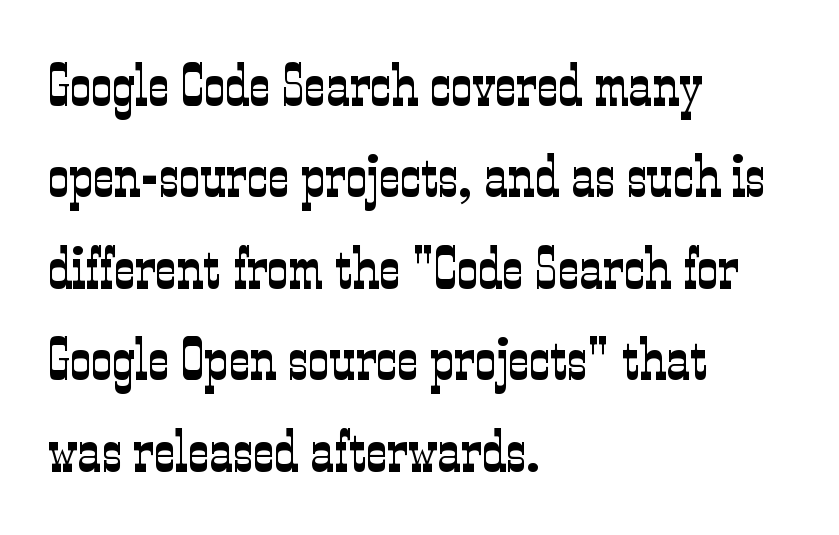
The image shows 59 px light, condensed serif type, upright; set left-aligned, normal line spacing (1.55x), normal letter spacing, not underlined; low stroke contrast and a medium x-height.
